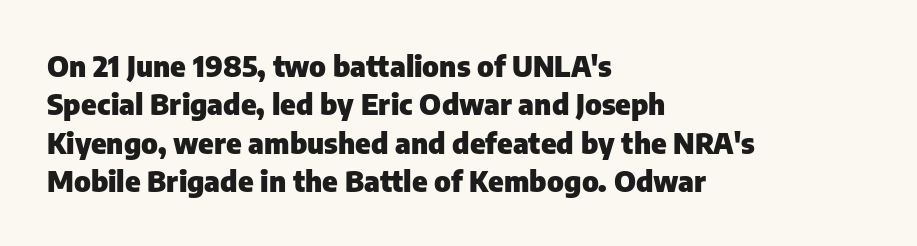
Nobody touched the tracking dial on this one. Bold? Absolutely — the strokes are thick and heavy. Notice how the passage keeps a crisp vertical edge on the left only. The specimen reads as upright at a glance.
